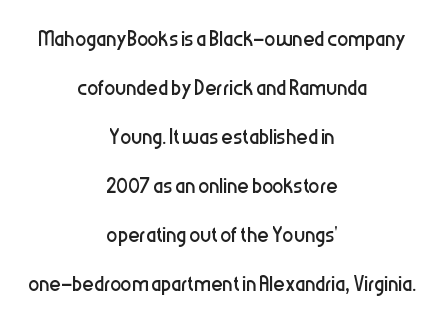
{"serif": "no", "italic": "no", "bold": "no", "weight": "regular", "width": "condensed", "stroke_contrast": "low", "x_height": "medium", "monospaced": "no", "underline": "no", "align": "center", "line_spacing_ratio": 1.75, "letter_spacing": "normal", "letter_spacing_em": 0.0, "glyph_px": 28}
